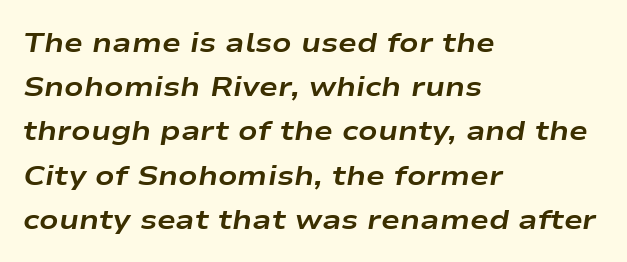
Q: Is the text bold? A: Yes.
Q: Is the text italic (slanted)? A: Yes, it leans right by about 9 degrees.
Q: Is the text underlined? A: No.
Q: How is the paragraph aligned? A: Left-aligned.
Q: Is the spacing between letters normal or unusually wide? A: Normal.
Q: Is the spacing between lines tight, normal or loose? A: Normal.
Q: Width (condensed, normal, or wide)? A: Wide.
Q: Stroke contrast? A: Low.
Q: x-height? A: Medium.
Q: Monospaced? A: No.
